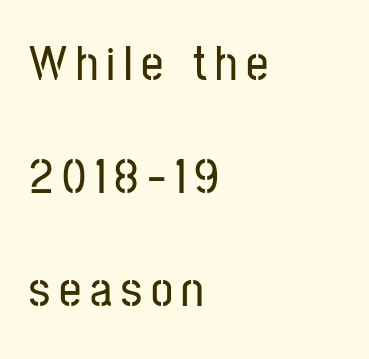
The leading is generous, giving the passage an open texture. Plain, unruled lines of type. Style check: upright. Spacing verdict: proportional, widths tailored to each character. Is this a sans? Yes — the strokes have no serifs.
